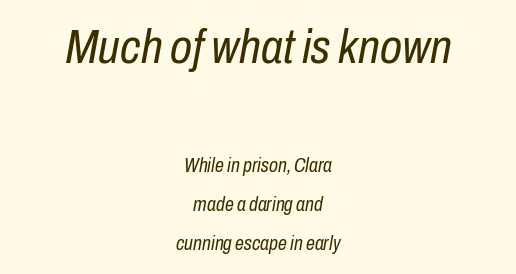
{"italic": "yes", "lean": "right", "slant_degrees": 10, "bold": "no", "weight": "regular", "width": "condensed", "stroke_contrast": "low", "x_height": "medium", "monospaced": "no", "underline": "no", "align": "center", "line_spacing": "loose", "line_spacing_ratio": 1.95, "letter_spacing": "normal", "letter_spacing_em": 0.0, "larger_block": "first", "size_ratio": 2.45, "glyph_px": 49}
